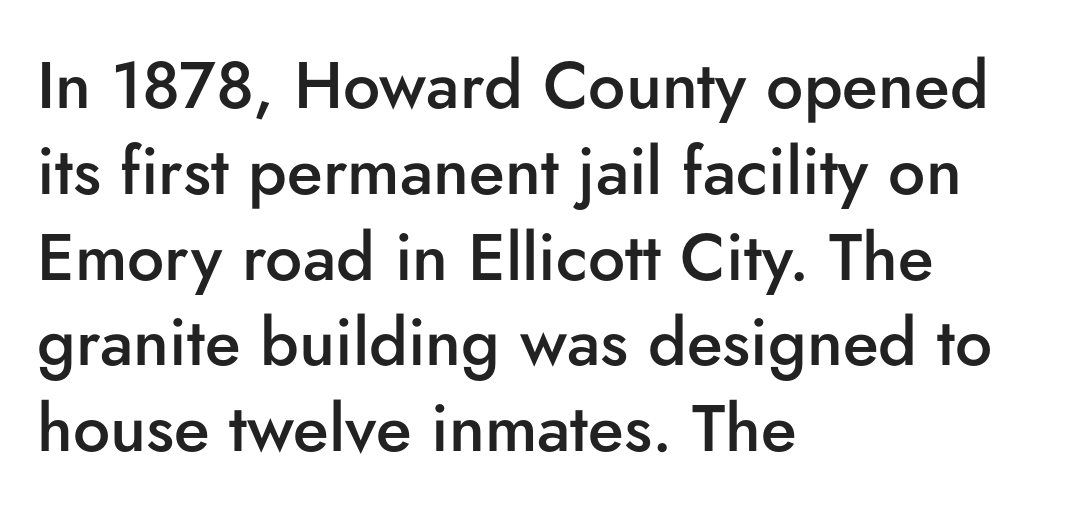
Evenly set lines give the paragraph a standard silhouette. Italic? Not at all — the glyphs are vertical. The rendering uses natural spacing where letterforms have individual widths. The face used here is a sans, in the tradition of grotesques and geometrics.
